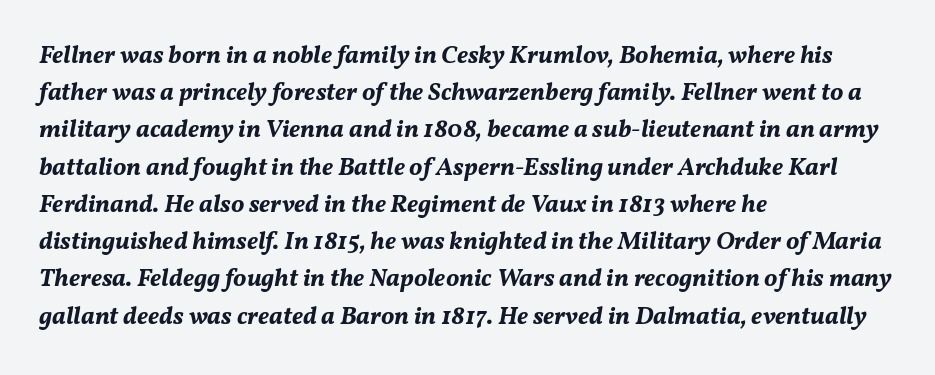
This sample uses an oblique cut, with every glyph tilted off the vertical. On the weight axis this lands at bold, roughly 700. The specimen omits any rule beneath the text block's lines. Is there much room between lines? A standard amount, neither cramped nor airy. Inter-character spacing is left at the font's built-in metrics.
